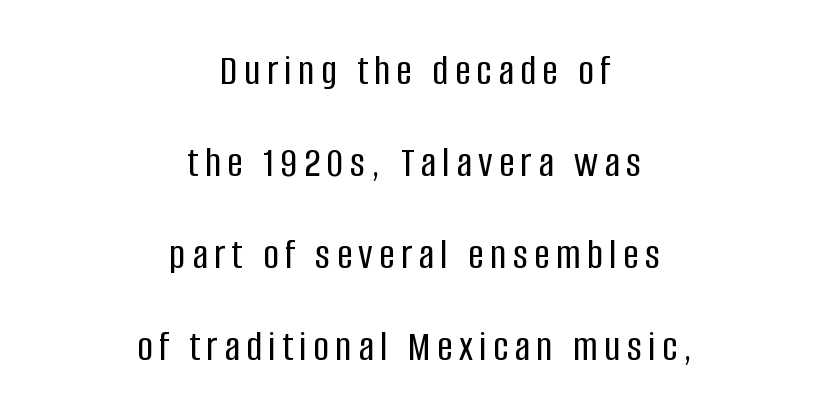
The image shows 43 px condensed sans-serif type, upright; set centered, loose line spacing (2.14x), not underlined; low stroke contrast and a large x-height.
